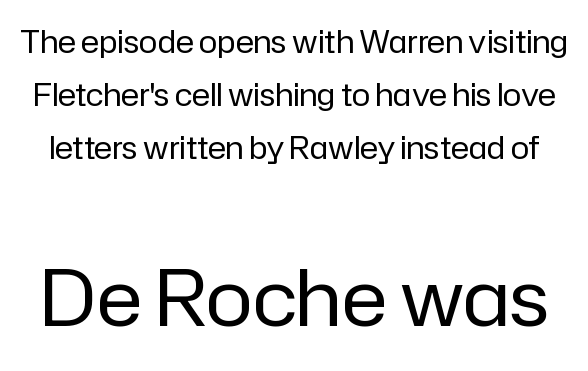
The image shows 78 px regular-weight sans-serif type, upright; set line spacing 1.71x, normal letter spacing, not underlined; the second (bottom) block is 2.52x larger; low stroke contrast and a medium x-height.
